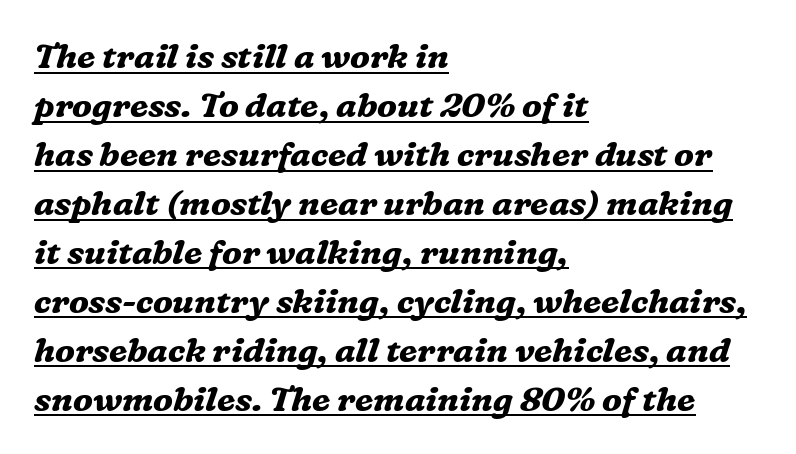
{"serif": "yes", "italic": "yes", "lean": "right", "slant_degrees": 16, "bold": "yes", "weight": "bold", "width": "normal", "stroke_contrast": "medium", "x_height": "medium", "monospaced": "no", "underline": "yes", "align": "left", "line_spacing": "normal", "line_spacing_ratio": 1.44, "letter_spacing": "normal", "letter_spacing_em": 0.0, "glyph_px": 34}
